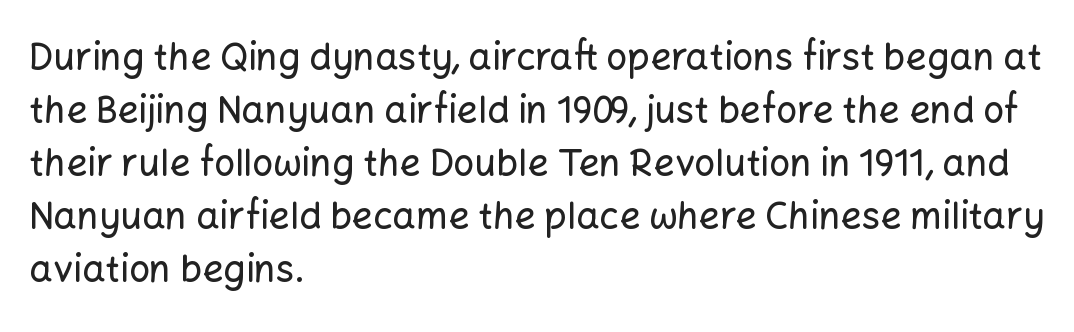
The gap between lines stays unmarked. This block has exactly the height ordinary leading produces. The face used here is proportionally spaced, like ordinary book or web type. This rendering employs a face without finishing strokes, i.e., a sans-serif. Posture: upright roman.
